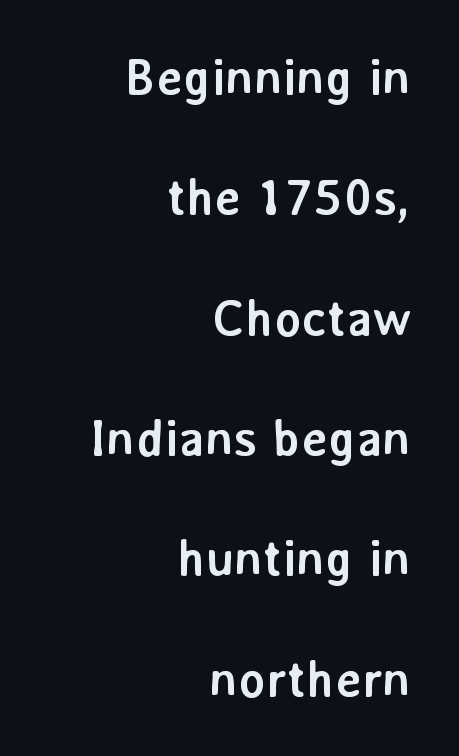
{"serif": "no", "italic": "no", "bold": "yes", "weight": "semibold", "width": "normal", "stroke_contrast": "low", "x_height": "medium", "monospaced": "no", "underline": "no", "align": "right", "line_spacing": "loose", "line_spacing_ratio": 2.36, "letter_spacing": "normal", "letter_spacing_em": 0.0, "glyph_px": 51}
